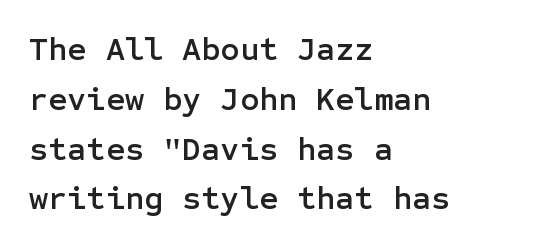
{"serif": "no", "italic": "no", "width": "normal", "stroke_contrast": "low", "x_height": "medium", "underline": "no", "align": "left", "line_spacing": "normal", "line_spacing_ratio": 1.51, "letter_spacing": "normal", "letter_spacing_em": 0.0, "glyph_px": 33}
